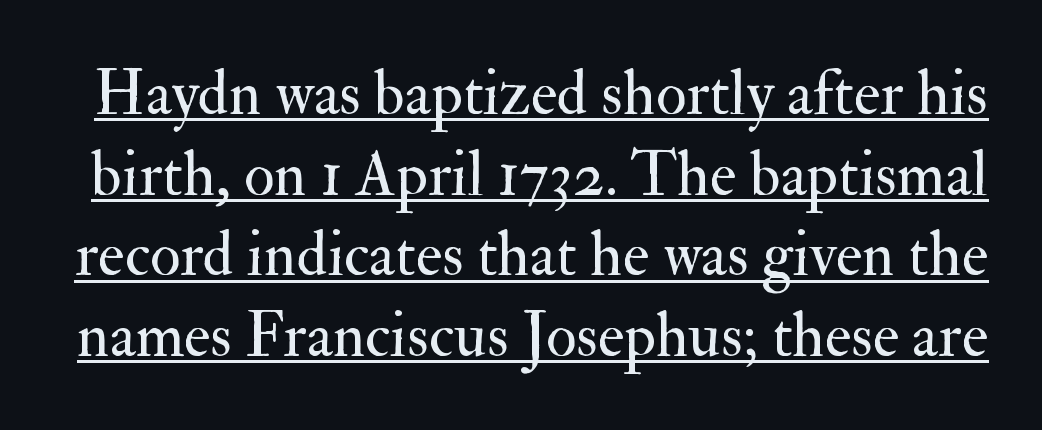
{"serif": "yes", "italic": "no", "bold": "no", "weight": "regular", "width": "normal", "stroke_contrast": "medium", "x_height": "small", "monospaced": "no", "underline": "yes", "line_spacing": "normal", "line_spacing_ratio": 1.28, "letter_spacing": "normal", "letter_spacing_em": 0.0, "glyph_px": 63}
